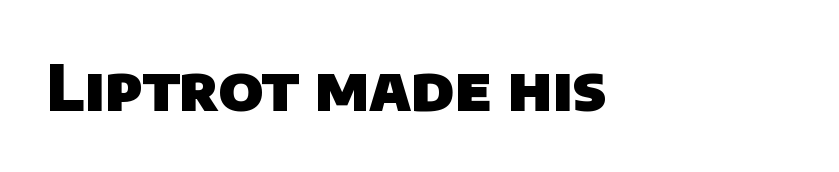
The image shows 62 px heavy sans-serif type; set normal letter spacing, not underlined; low stroke contrast and a large x-height.
